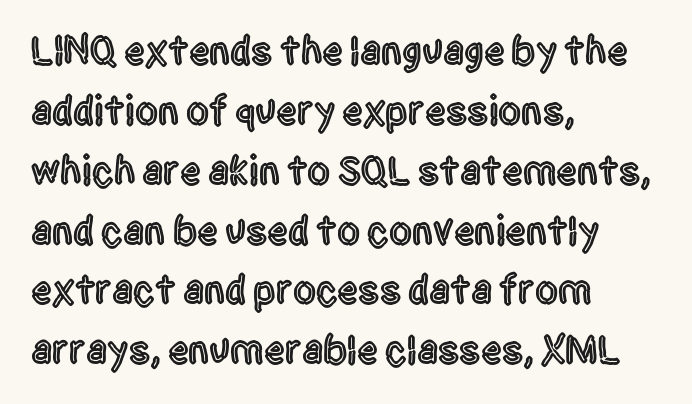
The image shows 41 px condensed sans-serif type, upright; set left-aligned, normal line spacing (1.46x), normal letter spacing, not underlined; a large x-height.
